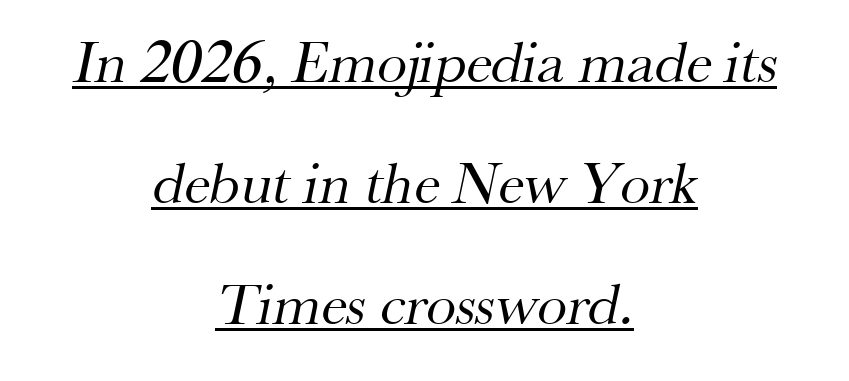
{"serif": "yes", "bold": "no", "weight": "regular", "width": "normal", "stroke_contrast": "medium", "x_height": "small", "monospaced": "no", "underline": "yes", "align": "center", "line_spacing": "loose", "line_spacing_ratio": 2.02, "letter_spacing": "normal", "letter_spacing_em": 0.0, "glyph_px": 60}
